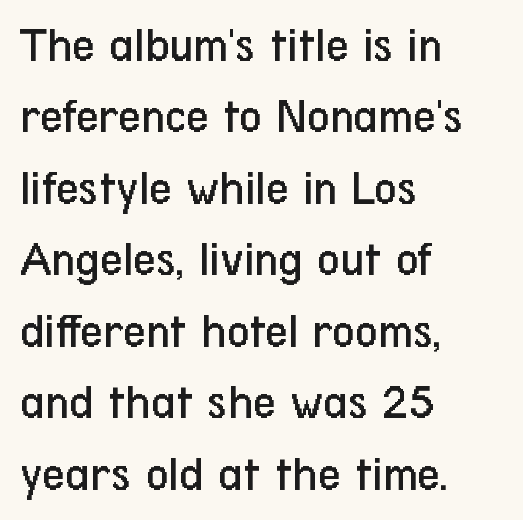
The image shows 50 px regular-weight, condensed sans-serif type, upright; set left-aligned, normal line spacing (1.43x), normal letter spacing, not underlined; low stroke contrast and a medium x-height.
